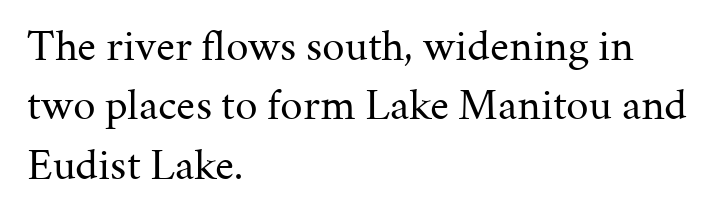
Q: Is the text bold? A: No.
Q: Is the text italic (slanted)? A: No, it is upright.
Q: Is the typeface a serif or a sans-serif typeface? A: Serif.
Q: Is the text underlined? A: No.
Q: How is the paragraph aligned? A: Left-aligned.
Q: Is the spacing between letters normal or unusually wide? A: Normal.
Q: Is the spacing between lines tight, normal or loose? A: Normal.
Q: Width (condensed, normal, or wide)? A: Normal.
Q: Stroke contrast? A: Medium.
Q: x-height? A: Medium.
Q: Monospaced? A: No.
